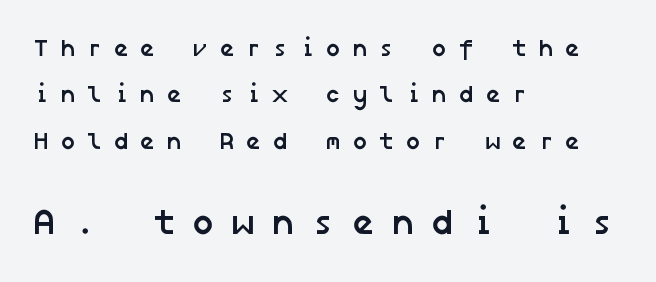
Q: Is the text bold? A: Yes.
Q: Is the typeface a serif or a sans-serif typeface? A: Sans-serif.
Q: Is the text underlined? A: No.
Q: How is the paragraph aligned? A: Left-aligned.
Q: Is the spacing between letters normal or unusually wide? A: Unusually wide.
Q: Is the spacing between lines tight, normal or loose? A: Loose.
Q: Which block of text is set in a larger size, the first (top) or the second (bottom)? A: The second (bottom) one.
Q: Width (condensed, normal, or wide)? A: Normal.
Q: Stroke contrast? A: Low.
Q: x-height? A: Medium.
